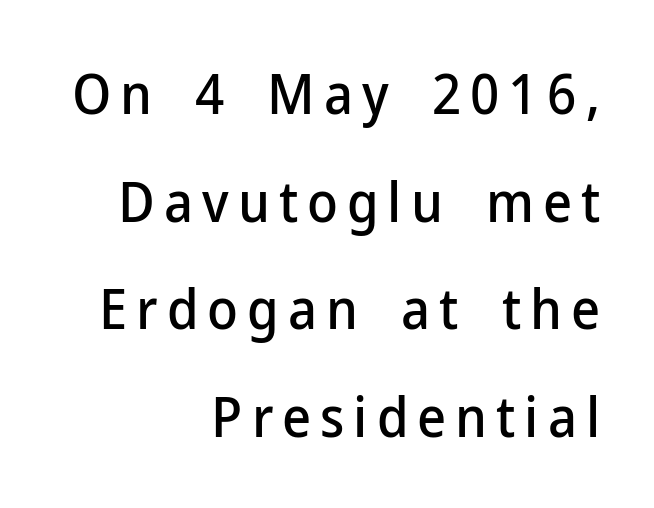
{"serif": "no", "italic": "no", "width": "normal", "stroke_contrast": "low", "x_height": "medium", "monospaced": "no", "underline": "no", "align": "right", "line_spacing": "loose", "line_spacing_ratio": 1.92, "glyph_px": 56}
